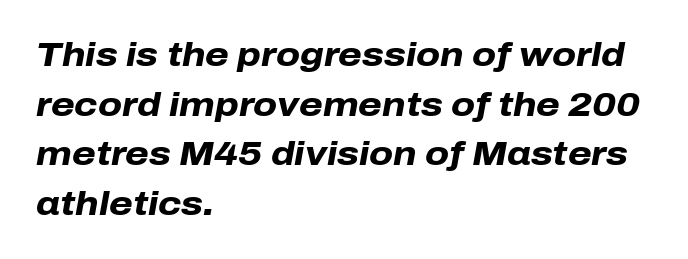
The image shows 34 px heavy type, italic (leaning right); set left-aligned, normal line spacing (1.46x), normal letter spacing, not underlined; low stroke contrast and a medium x-height.
